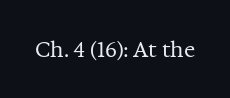
The image shows 21 px text type, upright; set normal letter spacing, not underlined.
